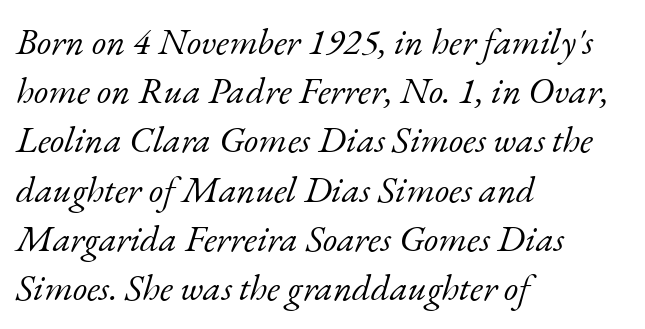
The image shows 37 px light serif type, italic (leaning right); set left-aligned, normal line spacing (1.33x), normal letter spacing, not underlined; low stroke contrast and a small x-height.
